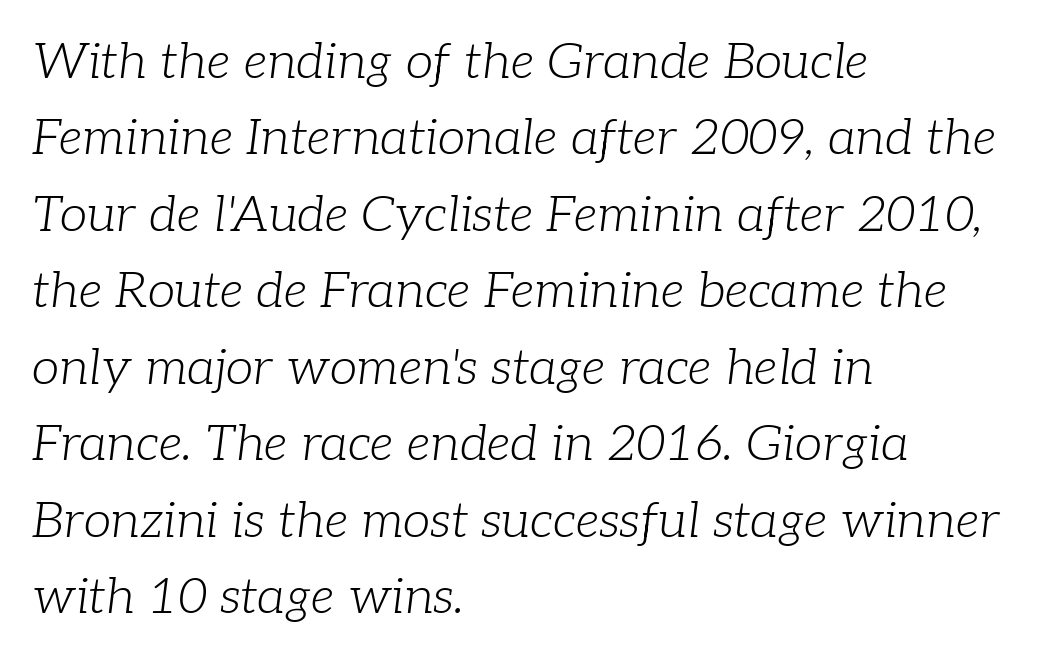
{"serif": "yes", "italic": "yes", "lean": "right", "slant_degrees": 7, "bold": "no", "weight": "light", "width": "normal", "stroke_contrast": "low", "x_height": "medium", "monospaced": "no", "underline": "no", "align": "left", "line_spacing": "normal", "line_spacing_ratio": 1.53, "letter_spacing": "normal", "letter_spacing_em": 0.0, "glyph_px": 50}
